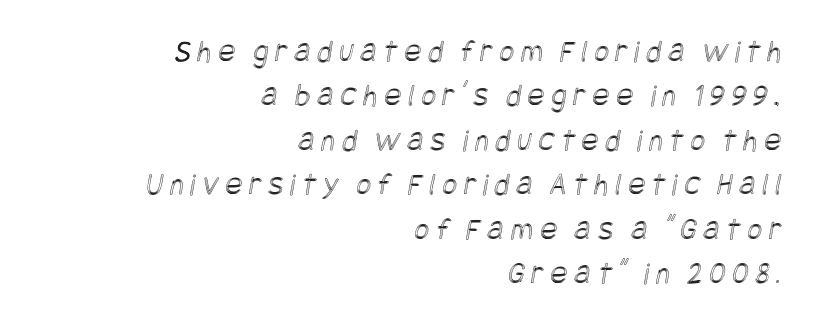
{"width": "condensed", "x_height": "large", "underline": "no", "align": "right", "line_spacing": "normal", "line_spacing_ratio": 1.39, "letter_spacing": "wide", "letter_spacing_em": 0.21, "glyph_px": 32}
